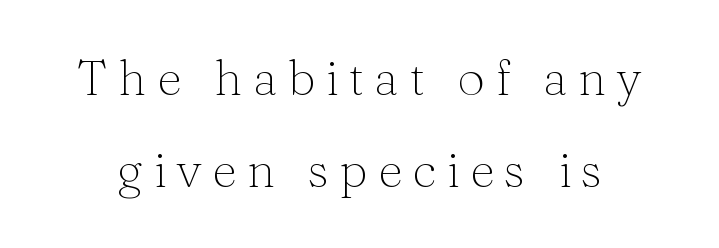
Q: Is the text bold? A: No.
Q: Is the text italic (slanted)? A: No, it is upright.
Q: Is the typeface a serif or a sans-serif typeface? A: Serif.
Q: Is the text underlined? A: No.
Q: Is the spacing between letters normal or unusually wide? A: Unusually wide.
Q: Width (condensed, normal, or wide)? A: Normal.
Q: Stroke contrast? A: Medium.
Q: x-height? A: Medium.
Q: Monospaced? A: No.
